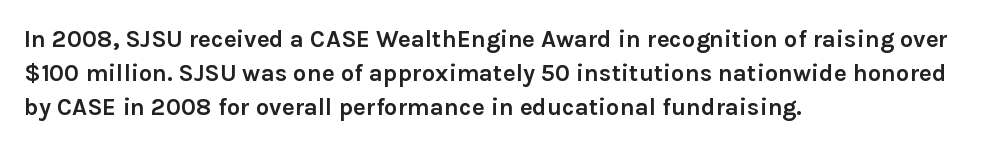
Q: Is the text bold? A: Yes.
Q: Is the text italic (slanted)? A: No, it is upright.
Q: Is the text underlined? A: No.
Q: How is the paragraph aligned? A: Left-aligned.
Q: Is the spacing between letters normal or unusually wide? A: Normal.
Q: Is the spacing between lines tight, normal or loose? A: Normal.
